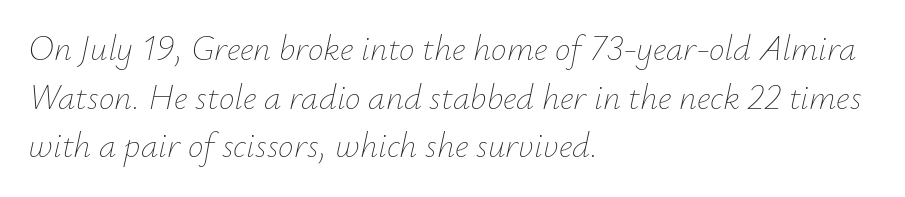
{"italic": "yes", "lean": "right", "slant_degrees": 12, "bold": "no", "weight": "thin", "width": "normal", "stroke_contrast": "low", "x_height": "small", "monospaced": "no", "underline": "no", "align": "left", "line_spacing": "normal", "line_spacing_ratio": 1.39, "letter_spacing": "normal", "letter_spacing_em": 0.0, "glyph_px": 35}
